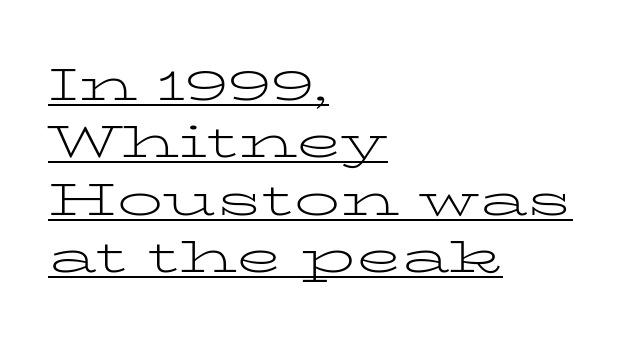
The image shows 46 px light, wide serif type, upright; set left-aligned, normal line spacing (1.25x), normal letter spacing, underlined; low stroke contrast and a medium x-height.
